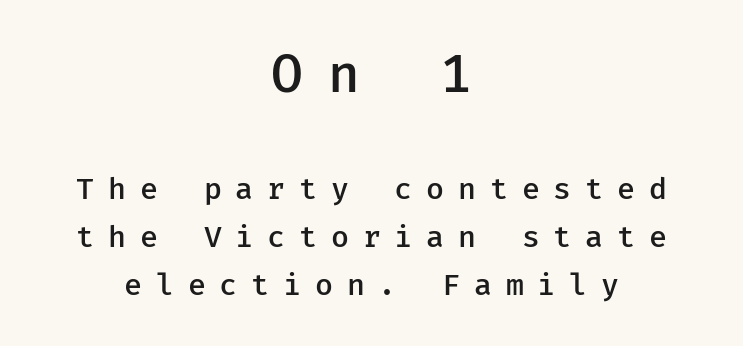
The image shows 53 px semibold sans-serif type, upright; set centered, normal line spacing (1.61x), unusually wide letter spacing (+0.46 em), not underlined; the first (top) block is 1.77x larger; low stroke contrast and a medium x-height.
